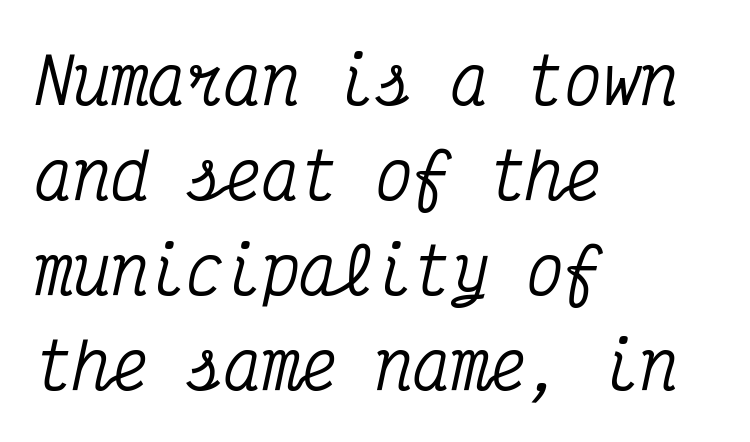
{"serif": "yes", "italic": "yes", "lean": "right", "slant_degrees": 12, "width": "condensed", "stroke_contrast": "medium", "x_height": "medium", "monospaced": "yes", "underline": "no", "align": "left", "line_spacing": "normal", "line_spacing_ratio": 1.51, "letter_spacing": "normal", "letter_spacing_em": 0.0, "glyph_px": 63}
